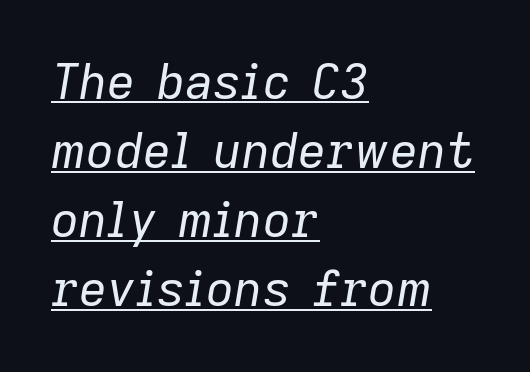
{"italic": "yes", "lean": "right", "slant_degrees": 9, "bold": "no", "weight": "regular", "width": "normal", "stroke_contrast": "low", "x_height": "medium", "monospaced": "no", "underline": "yes", "align": "left", "line_spacing": "normal", "line_spacing_ratio": 1.41, "letter_spacing": "normal", "letter_spacing_em": 0.0, "glyph_px": 49}
